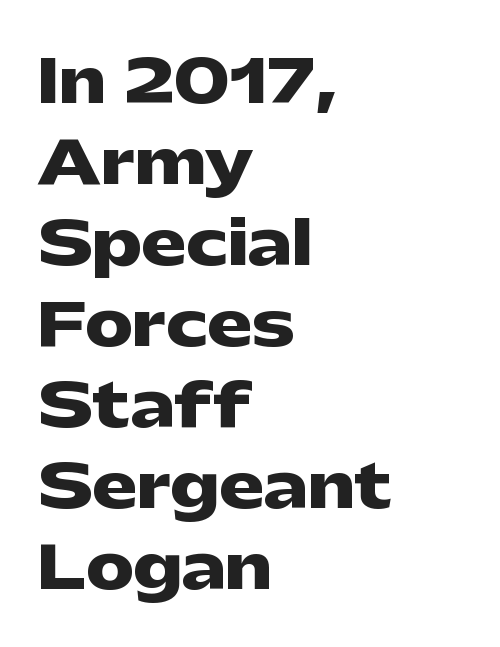
{"serif": "no", "italic": "no", "bold": "yes", "weight": "heavy", "width": "wide", "stroke_contrast": "low", "x_height": "medium", "monospaced": "no", "underline": "no", "align": "left", "line_spacing": "normal", "line_spacing_ratio": 1.35, "letter_spacing": "normal", "letter_spacing_em": 0.0, "glyph_px": 60}
